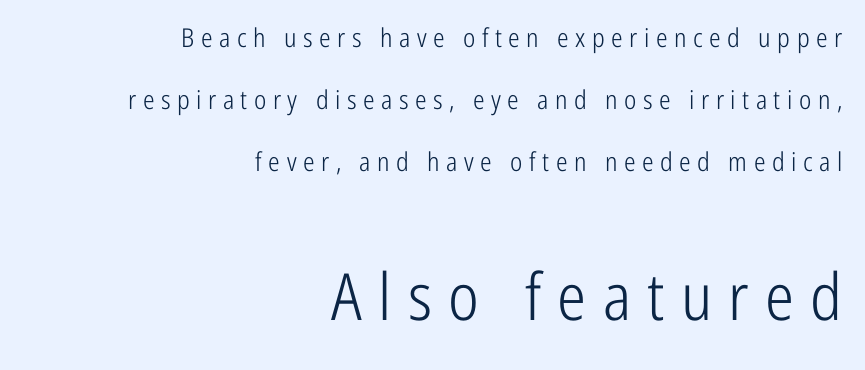
The tracking jumps out immediately: characters are airy and widely separated. Character size in the trailing block exceeds that of the leading block. Nobody drew a line under any word here. The characters are drawn with everyday or finer stroke widths. A typesetter would call this leading open, well beyond the default. Look at the bottom of the vertical strokes: they stop flat, with no serifs.
